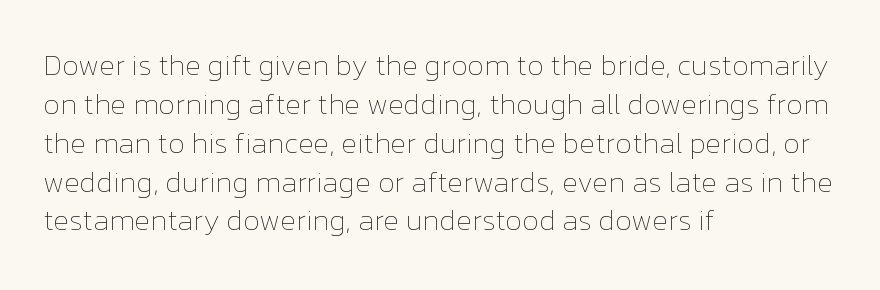
{"italic": "no", "bold": "no", "weight": "thin", "width": "normal", "stroke_contrast": "low", "x_height": "medium", "monospaced": "no", "underline": "no", "align": "left", "line_spacing": "normal", "line_spacing_ratio": 1.34, "letter_spacing": "normal", "letter_spacing_em": 0.0, "glyph_px": 29}
